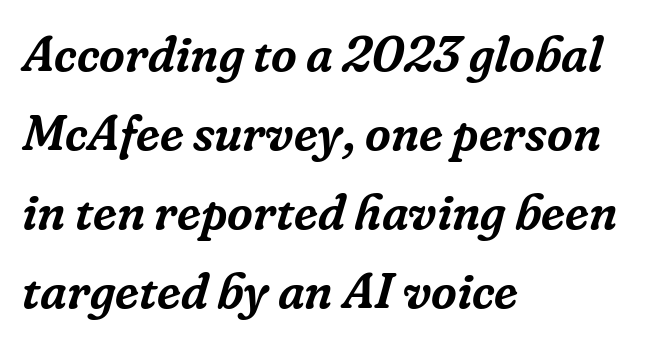
The paragraph shown leans on its left margin. Descenders hang freely into open space. Words appear dense and cohesive because spacing is normal. The face used here is proportionally spaced, like ordinary book or web type. You can tell from the footed stems that serif type was used. This sample uses an oblique cut, with every glyph tilted off the vertical.
